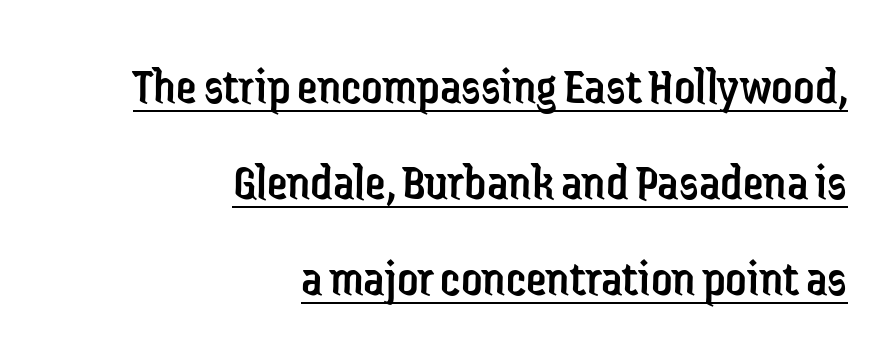
Q: Is the text bold? A: No.
Q: Is the text italic (slanted)? A: No, it is upright.
Q: Is the typeface a serif or a sans-serif typeface? A: Sans-serif.
Q: Is the text underlined? A: Yes.
Q: How is the paragraph aligned? A: Right-aligned.
Q: Is the spacing between letters normal or unusually wide? A: Normal.
Q: Width (condensed, normal, or wide)? A: Condensed.
Q: Stroke contrast? A: Low.
Q: x-height? A: Medium.
Q: Monospaced? A: No.
